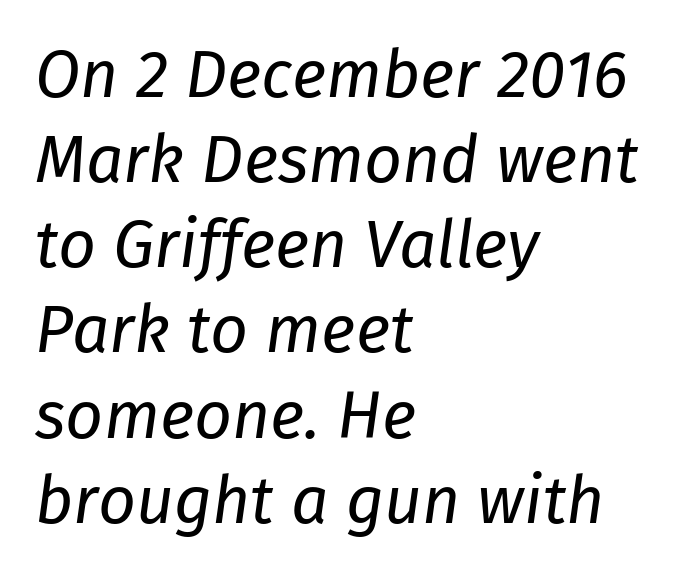
{"italic": "yes", "lean": "right", "slant_degrees": 8, "bold": "no", "weight": "regular", "width": "normal", "stroke_contrast": "low", "x_height": "medium", "monospaced": "no", "underline": "no", "align": "left", "line_spacing": "normal", "line_spacing_ratio": 1.29, "letter_spacing": "normal", "letter_spacing_em": 0.0, "glyph_px": 66}
